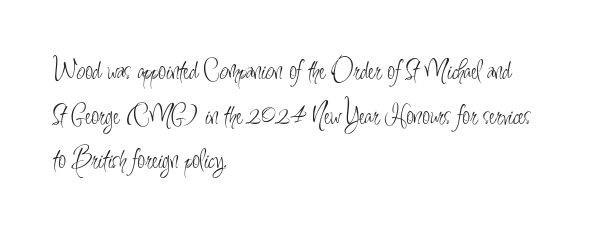
A typesetter would call this proportional, since set widths differ per character. The letters sit at their default tracking, neither squeezed nor spread. Rows of type keep a routine distance in the vertical direction. Teacher's note: observe the even left margin — that is flush-left alignment. Unbolded letterforms with no extra heft.
